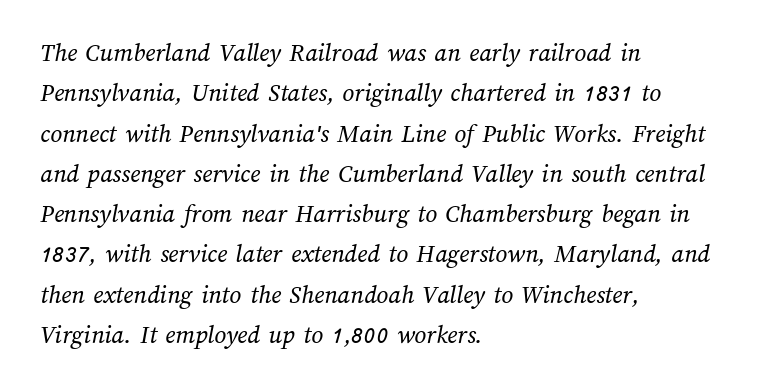
Beneath every word, the page is bare. Notice how descenders clear the ascenders below comfortably — that's standard leading. Reading down the block, your eye returns to a fixed left position each line. Think standard paragraph weight, or any step lighter than that. The tracking reads as untouched default to a designer's eye.
